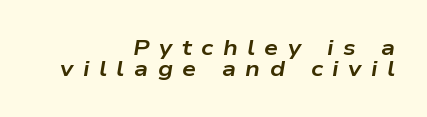
{"italic": "yes", "lean": "right", "slant_degrees": 9, "bold": "yes", "underline": "no", "align": "right", "line_spacing": "tight", "line_spacing_ratio": 0.97, "letter_spacing": "wide", "letter_spacing_em": 0.43, "glyph_px": 22}
